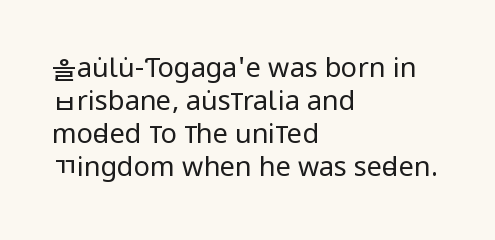
The type sits square on the baseline with zero lean. All the whitespace from short lines collects on the right. Students, note that the glyphs here touch the page at normal intervals. Weight class: somewhere from thin through regular. The foot of each line stays bare and open.
